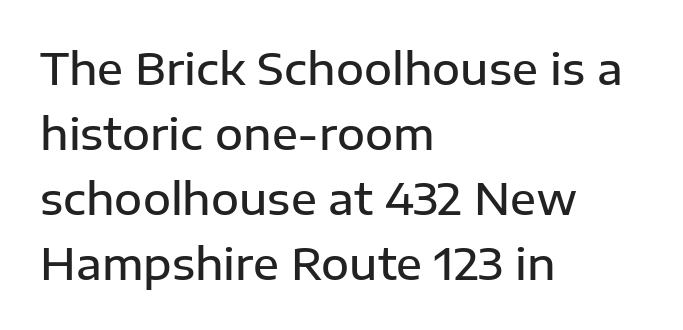
{"serif": "no", "italic": "no", "bold": "semi", "weight": "semibold", "width": "normal", "stroke_contrast": "low", "x_height": "medium", "monospaced": "no", "underline": "no", "align": "left", "line_spacing": "normal", "line_spacing_ratio": 1.51, "letter_spacing": "normal", "letter_spacing_em": 0.0, "glyph_px": 43}
